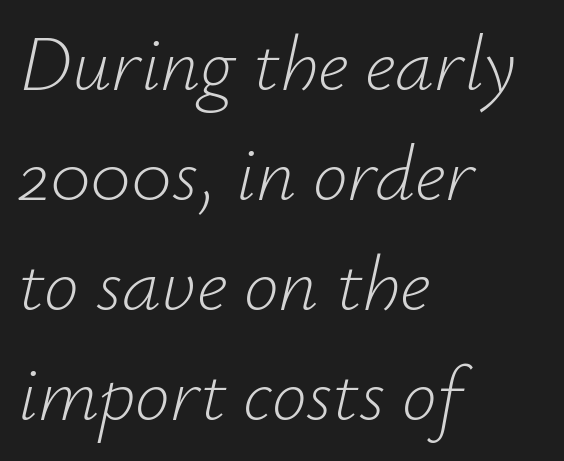
The image shows 78 px light type, italic (leaning right); set left-aligned, normal line spacing (1.41x), normal letter spacing, not underlined; low stroke contrast and a small x-height.
